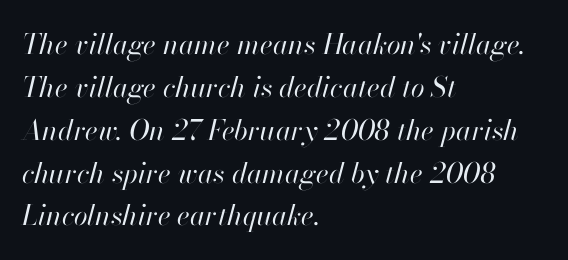
The image shows 28 px regular-weight type, italic (leaning right); set left-aligned, normal line spacing (1.53x), normal letter spacing, not underlined; high stroke contrast and a small x-height.
